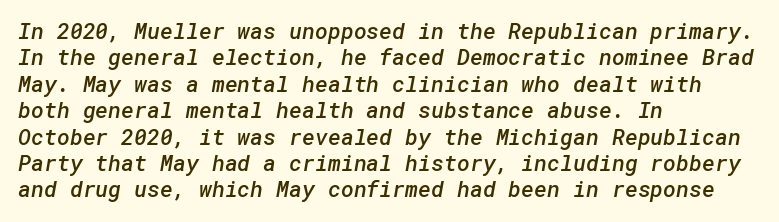
The image shows 22 px text type; set left-aligned, line spacing 1.2x, normal letter spacing, not underlined.
